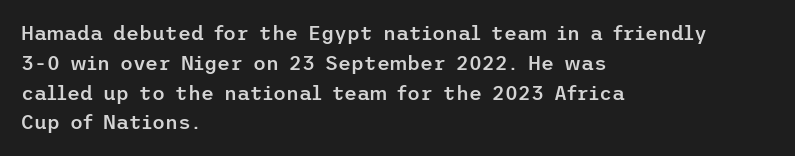
If you measured baseline to baseline, you'd find a middling distance. Summary of weight: moderately heavy, a semibold. Tracking value appears to be zero — textbook default spacing. Underline: absent. Style check: upright.
